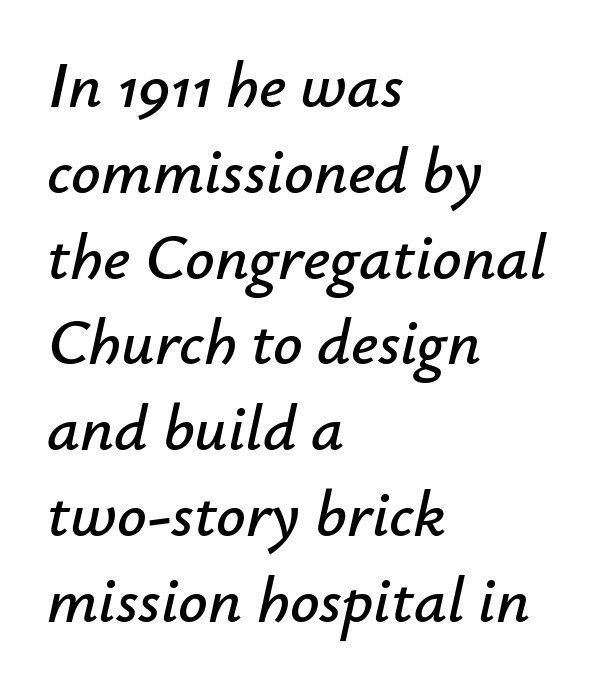
Q: Is the text italic (slanted)? A: Yes, it leans right by about 12 degrees.
Q: Is the text underlined? A: No.
Q: How is the paragraph aligned? A: Left-aligned.
Q: Is the spacing between letters normal or unusually wide? A: Normal.
Q: Is the spacing between lines tight, normal or loose? A: Normal.
Q: Width (condensed, normal, or wide)? A: Normal.
Q: Stroke contrast? A: Low.
Q: x-height? A: Small.
Q: Monospaced? A: No.
